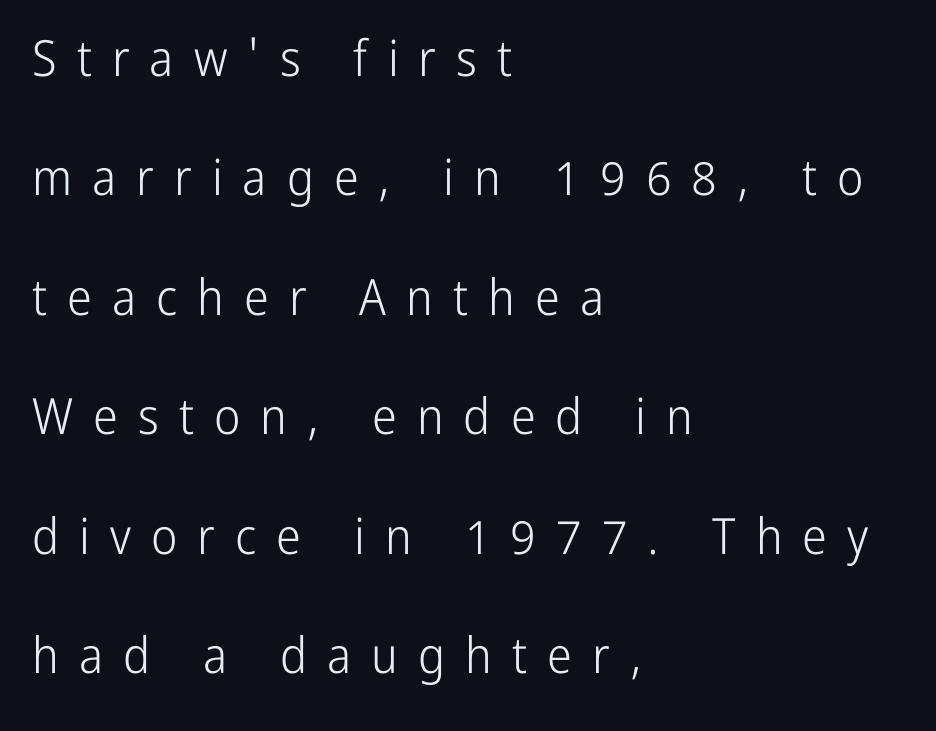
The image shows 50 px light, condensed sans-serif type, upright; set left-aligned, loose line spacing (2.39x), unusually wide letter spacing (+0.4 em), not underlined; low stroke contrast and a medium x-height.
